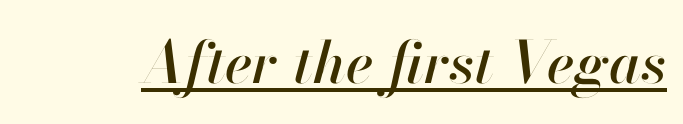
Is this a fixed-width face? No — the glyphs have proportional, varying widths. The letters are slanted; this is an italic face. These characters rest on top of a visible drawn line. In terms of letterspacing, this is plain default setting.
